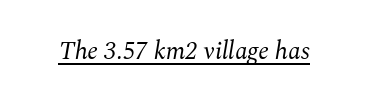
The image shows 25 px text type, italic (leaning right); set normal letter spacing, underlined.
